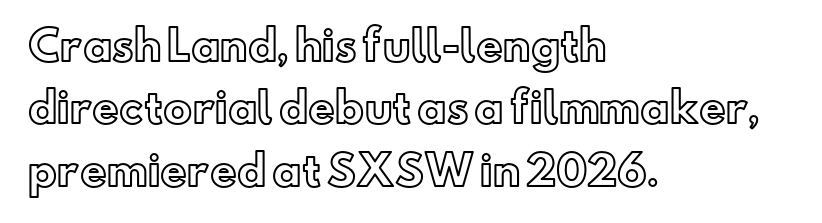
The passage shown is not underscored anywhere. The line texture is even and compact thanks to regular tracking. Evenly set lines give the paragraph a standard silhouette. One-word summary of the alignment: left.
